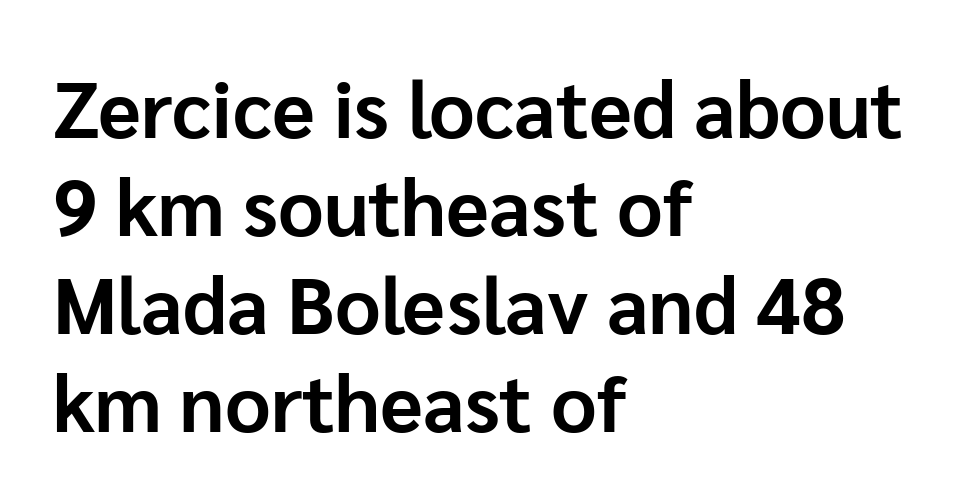
The horizontal fit of the characters is conventional and even. The strip under each line holds only bare page. The typesetting leans heavy: a genuine bold. Note: no serifs on the glyphs. Italic: no, the glyphs are upright roman.
